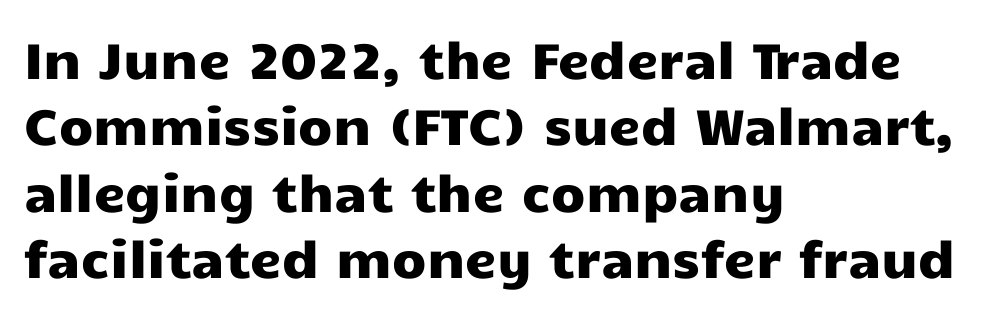
Q: Is the text italic (slanted)? A: No, it is upright.
Q: Is the typeface a serif or a sans-serif typeface? A: Sans-serif.
Q: Is the text underlined? A: No.
Q: How is the paragraph aligned? A: Left-aligned.
Q: Is the spacing between letters normal or unusually wide? A: Normal.
Q: Is the spacing between lines tight, normal or loose? A: Normal.
Q: Width (condensed, normal, or wide)? A: Wide.
Q: Stroke contrast? A: Low.
Q: x-height? A: Medium.
Q: Monospaced? A: No.
